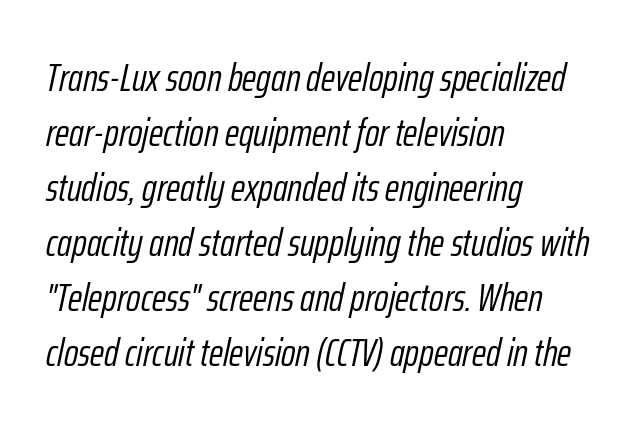
Q: Is the text bold? A: No.
Q: Is the text italic (slanted)? A: Yes, it leans right by about 12 degrees.
Q: Is the text underlined? A: No.
Q: How is the paragraph aligned? A: Left-aligned.
Q: Is the spacing between letters normal or unusually wide? A: Normal.
Q: Is the spacing between lines tight, normal or loose? A: Normal.
Q: Width (condensed, normal, or wide)? A: Condensed.
Q: Stroke contrast? A: Low.
Q: x-height? A: Medium.
Q: Monospaced? A: No.
